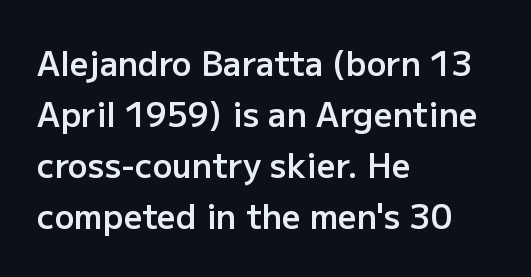
Q: Is the text bold? A: Semi-bold.
Q: Is the text italic (slanted)? A: No, it is upright.
Q: Is the typeface a serif or a sans-serif typeface? A: Sans-serif.
Q: Is the text underlined? A: No.
Q: How is the paragraph aligned? A: Left-aligned.
Q: Is the spacing between letters normal or unusually wide? A: Normal.
Q: Is the spacing between lines tight, normal or loose? A: Normal.
Q: Width (condensed, normal, or wide)? A: Normal.
Q: Stroke contrast? A: Low.
Q: x-height? A: Medium.
Q: Monospaced? A: No.
